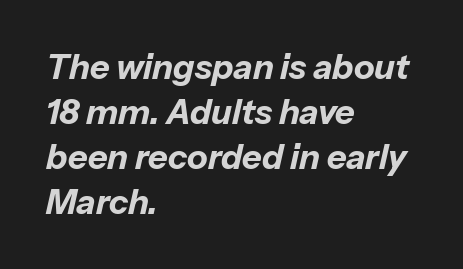
Lines of text with bare space underneath. Glyph-to-glyph distance matches everyday printed text. The letters are bold, with thick, heavy strokes. Does the leading feel generous? No, just average. You can tell it's italic because the verticals aren't actually vertical. Think of a printed novel: that variable character pitch is what you see here.
